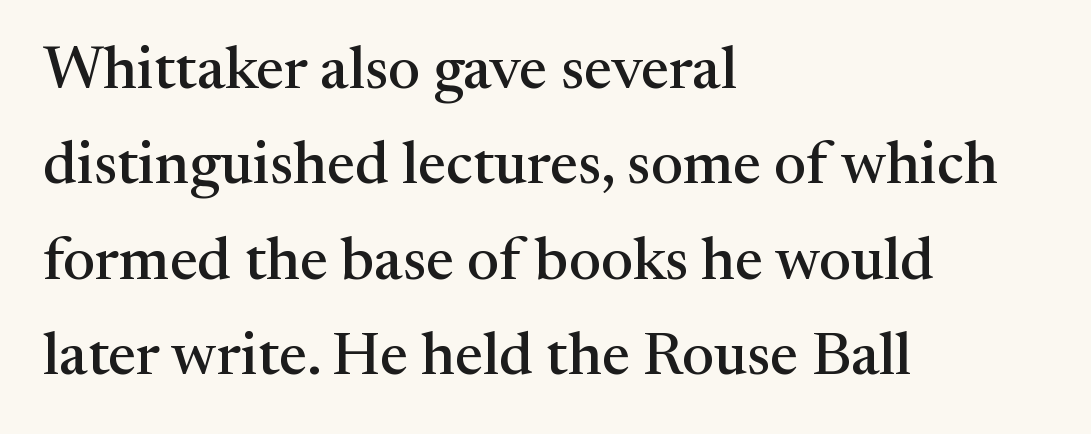
There is no visible air inserted between adjacent glyphs. Successive baselines arrive at the customary interval. Old-style or modern, the face here clearly has serifs. Any mark beneath the type? The region is blank. This sample has the flowing, uneven cadence of proportional lettering. The passage is arranged the way most books set body copy — flush left.
